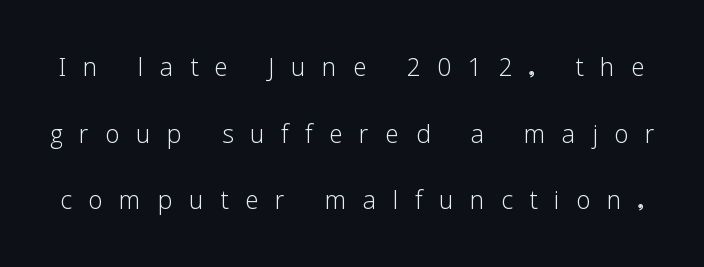
Q: Is the text bold? A: No.
Q: Is the text italic (slanted)? A: No, it is upright.
Q: Is the typeface a serif or a sans-serif typeface? A: Sans-serif.
Q: Is the text underlined? A: No.
Q: Is the spacing between letters normal or unusually wide? A: Unusually wide.
Q: Is the spacing between lines tight, normal or loose? A: Loose.
Q: Width (condensed, normal, or wide)? A: Normal.
Q: Stroke contrast? A: Low.
Q: x-height? A: Medium.
Q: Monospaced? A: No.
